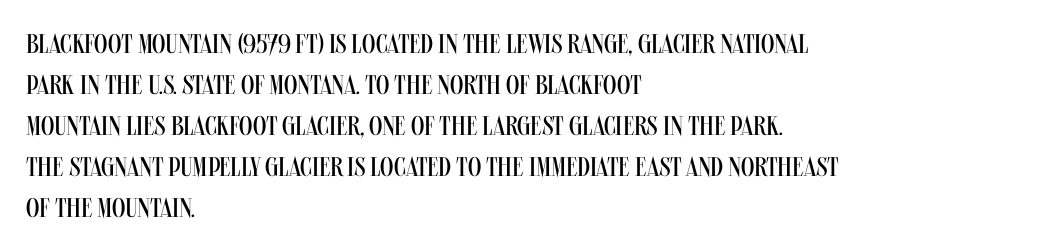
The image shows 27 px text type, upright; set left-aligned, normal line spacing (1.52x), normal letter spacing, not underlined.
